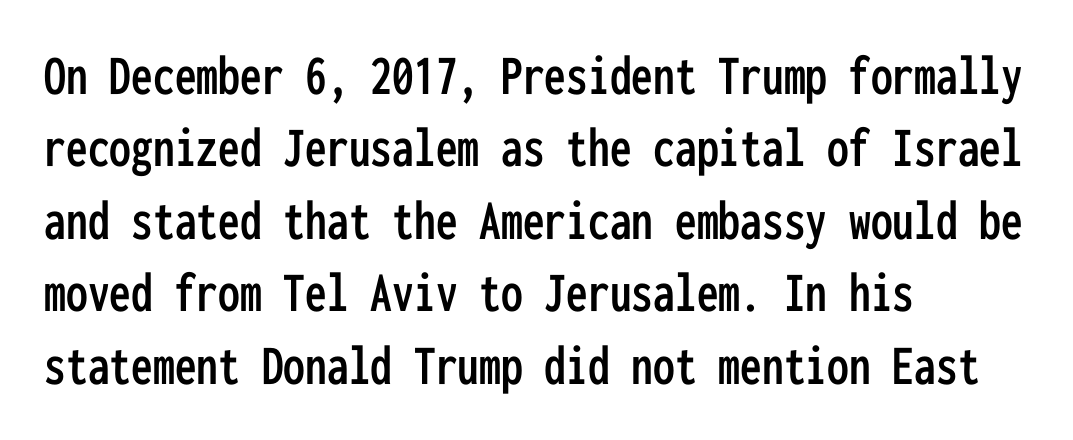
Q: Is the text italic (slanted)? A: No, it is upright.
Q: Is the typeface a serif or a sans-serif typeface? A: Sans-serif.
Q: Is the text underlined? A: No.
Q: How is the paragraph aligned? A: Left-aligned.
Q: Is the spacing between letters normal or unusually wide? A: Normal.
Q: Is the spacing between lines tight, normal or loose? A: Normal.
Q: Width (condensed, normal, or wide)? A: Condensed.
Q: Stroke contrast? A: Low.
Q: x-height? A: Medium.
Q: Monospaced? A: Yes.
